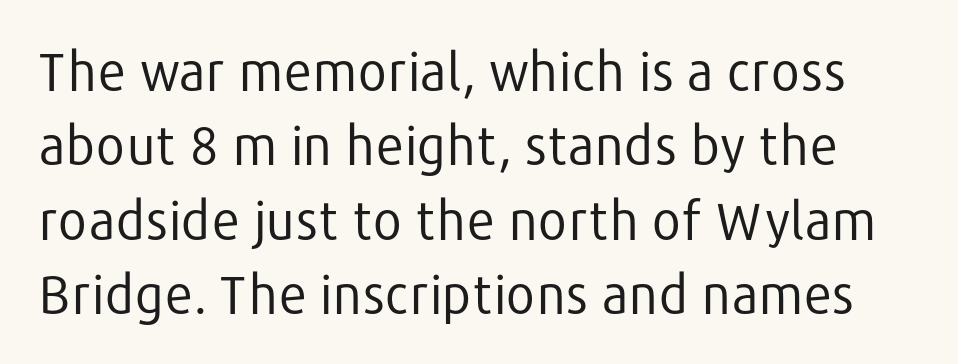
{"serif": "no", "italic": "no", "bold": "no", "weight": "regular", "width": "normal", "stroke_contrast": "low", "x_height": "medium", "monospaced": "no", "underline": "no", "line_spacing": "normal", "line_spacing_ratio": 1.43, "letter_spacing": "normal", "letter_spacing_em": 0.0, "glyph_px": 52}
